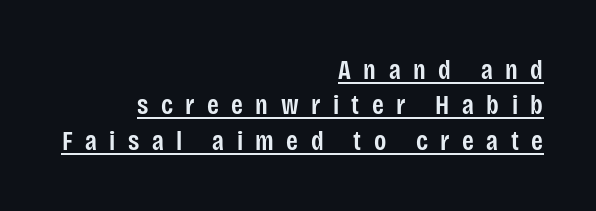
The face used here is a semibold: visibly heavier than regular, lighter than bold. Has an underline been added? It has. Honestly, the letter spacing is so wide it's the main thing you notice. Each line ends at the same right margin while the left side varies. Style check: upright. The lines sit at an ordinary, default distance from one another.
